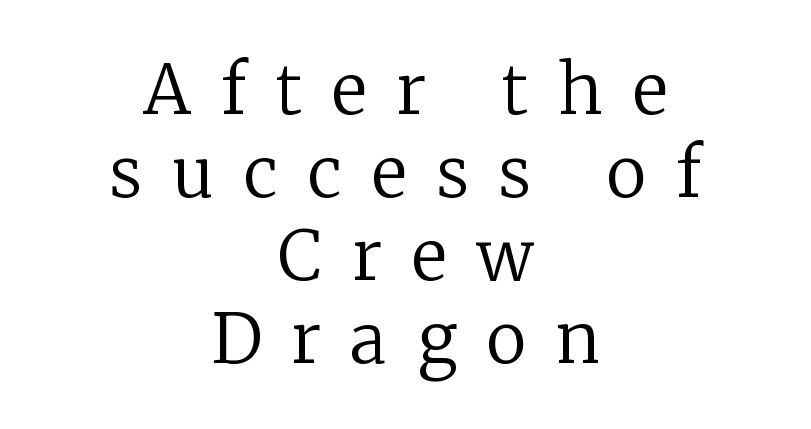
The image shows 68 px regular-weight serif type, upright; set centered, line spacing 1.22x, unusually wide letter spacing (+0.44 em), not underlined; low stroke contrast and a medium x-height.
